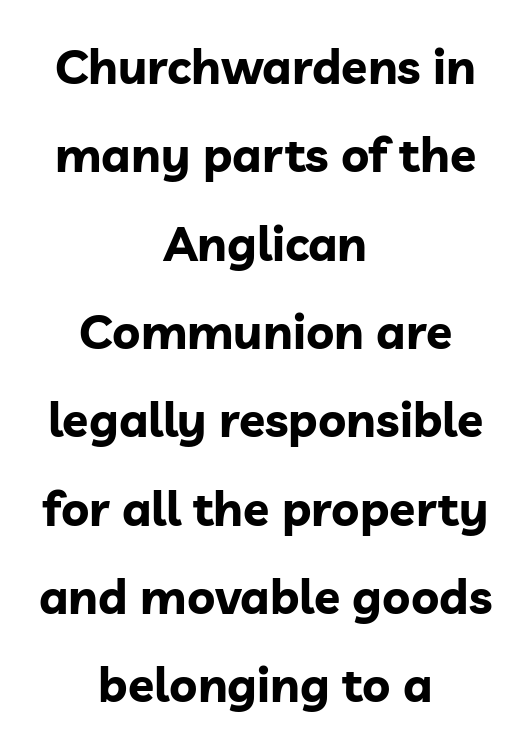
{"serif": "no", "italic": "no", "bold": "yes", "weight": "bold", "width": "normal", "stroke_contrast": "low", "x_height": "medium", "monospaced": "no", "underline": "no", "align": "center", "line_spacing_ratio": 1.84, "letter_spacing": "normal", "letter_spacing_em": 0.0, "glyph_px": 48}
